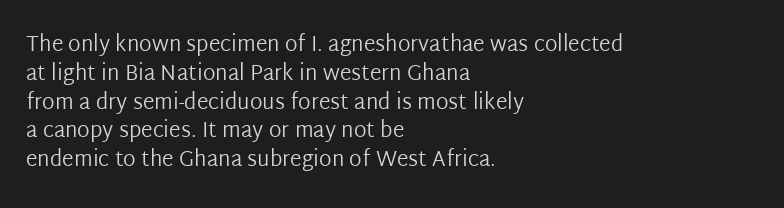
The image shows 21 px text type, upright; set left-aligned, normal line spacing (1.37x), normal letter spacing, not underlined.
